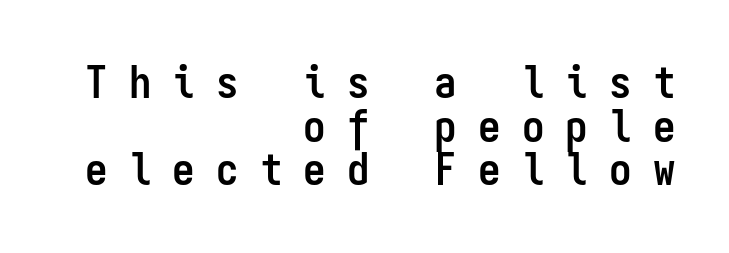
The image shows 45 px semibold, condensed sans-serif type, upright, monospaced; set right-aligned, tight line spacing (0.97x), unusually wide letter spacing (+0.47 em), not underlined; low stroke contrast and a medium x-height.
